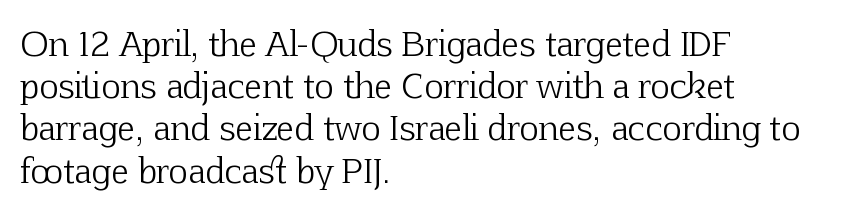
{"serif": "yes", "italic": "no", "bold": "no", "weight": "light", "width": "normal", "stroke_contrast": "low", "x_height": "medium", "monospaced": "no", "underline": "no", "align": "left", "line_spacing": "normal", "line_spacing_ratio": 1.28, "letter_spacing": "normal", "letter_spacing_em": 0.0, "glyph_px": 33}
